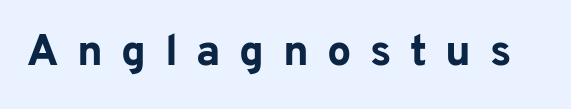
Beneath every word, the page is bare. Chunky letters — that's bold for sure. Every character sits straight up, as roman type does. The type is letterspaced generously, with wide tracking. Character widths vary here, with narrow letters taking less room than wide ones.
